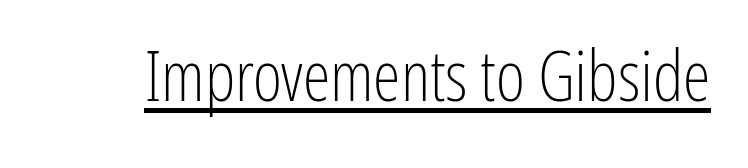
Font category for this specimen: sans-serif. Italic: no, the glyphs are upright roman. Underlining? Definitely there. The passage shown is not bold in any degree.
